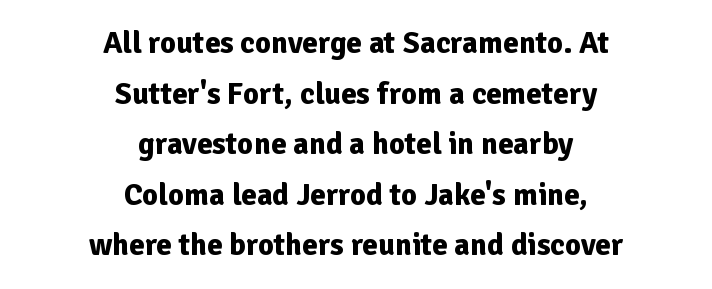
A student would call this center alignment; a typographer would say set centered. Unlike a traditional serif, this face leaves its strokes unadorned. Honestly, there is no underline to notice here at all. Designer's note — italics off, roman on. The space between consecutive lines is moderate.
